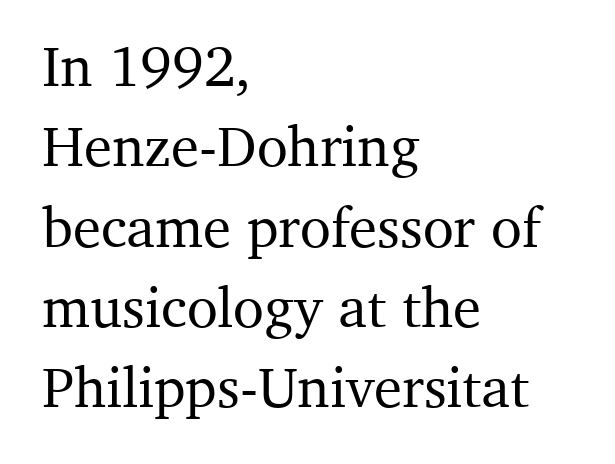
The image shows 57 px serif type, upright; set left-aligned, normal line spacing (1.41x), normal letter spacing, not underlined; medium stroke contrast and a medium x-height.
